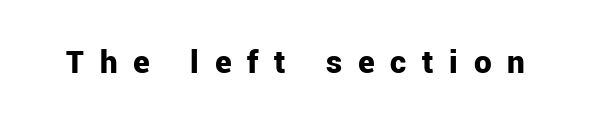
You could not count columns in this text — the font is proportionally spaced. Is this a sans? Yes — the strokes have no serifs. In terms of posture, this sample is upright. Honestly, there is no underline to notice here at all.
